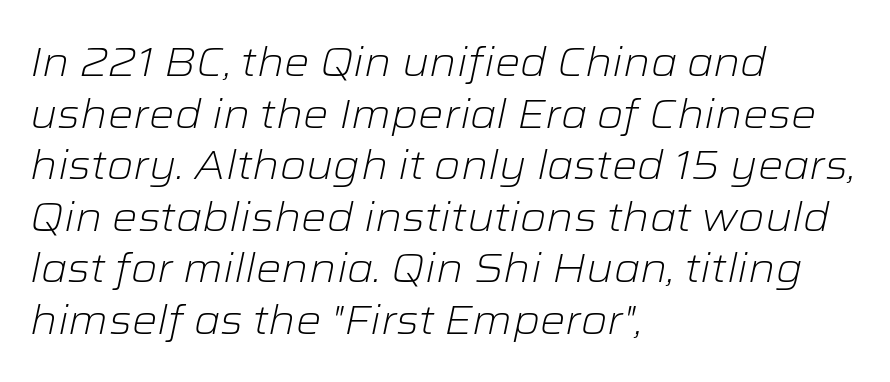
The space directly below the letters is spotless. The letters sit at their default tracking, neither squeezed nor spread. The specimen reads as italic at a glance. If you drew a ruler down the left edge, every line would touch it.
